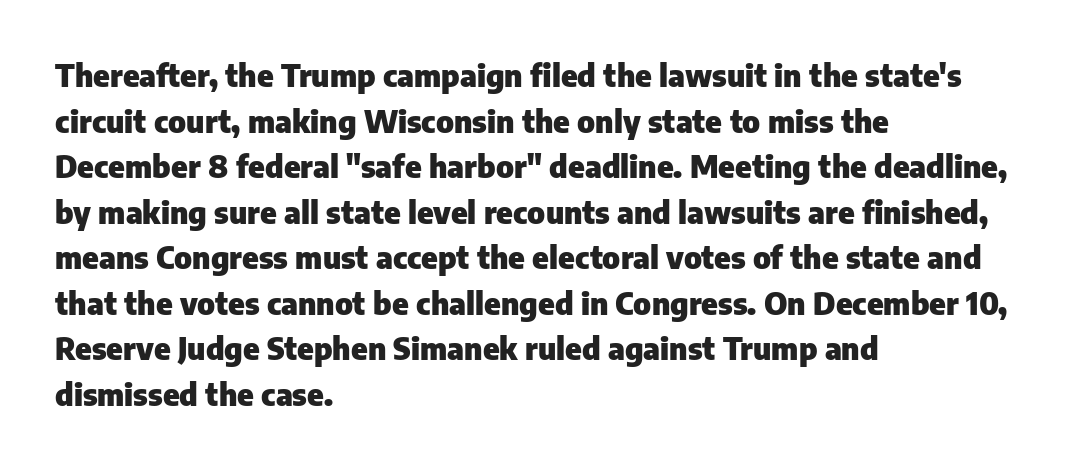
Q: Is the text bold? A: Yes.
Q: Is the text italic (slanted)? A: No, it is upright.
Q: Is the typeface a serif or a sans-serif typeface? A: Sans-serif.
Q: Is the text underlined? A: No.
Q: How is the paragraph aligned? A: Left-aligned.
Q: Is the spacing between letters normal or unusually wide? A: Normal.
Q: Is the spacing between lines tight, normal or loose? A: Normal.
Q: Width (condensed, normal, or wide)? A: Normal.
Q: Stroke contrast? A: Low.
Q: x-height? A: Medium.
Q: Monospaced? A: No.
